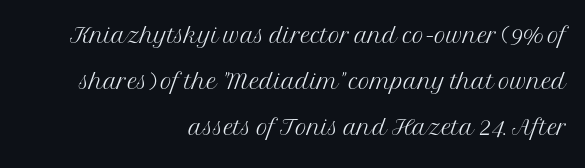
Q: Is the text bold? A: No.
Q: Is the text italic (slanted)? A: Yes.
Q: Is the typeface a serif or a sans-serif typeface? A: Serif.
Q: Is the text underlined? A: No.
Q: How is the paragraph aligned? A: Right-aligned.
Q: Is the spacing between letters normal or unusually wide? A: Normal.
Q: Is the spacing between lines tight, normal or loose? A: Normal.
Q: Width (condensed, normal, or wide)? A: Normal.
Q: Stroke contrast? A: Medium.
Q: x-height? A: Medium.
Q: Monospaced? A: No.
